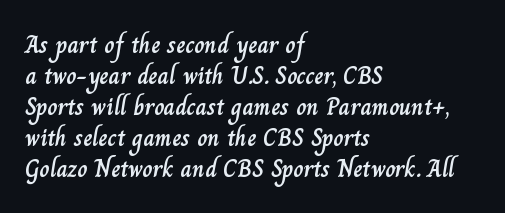
Q: Is the text italic (slanted)? A: Yes.
Q: Is the text underlined? A: No.
Q: How is the paragraph aligned? A: Left-aligned.
Q: Is the spacing between letters normal or unusually wide? A: Normal.
